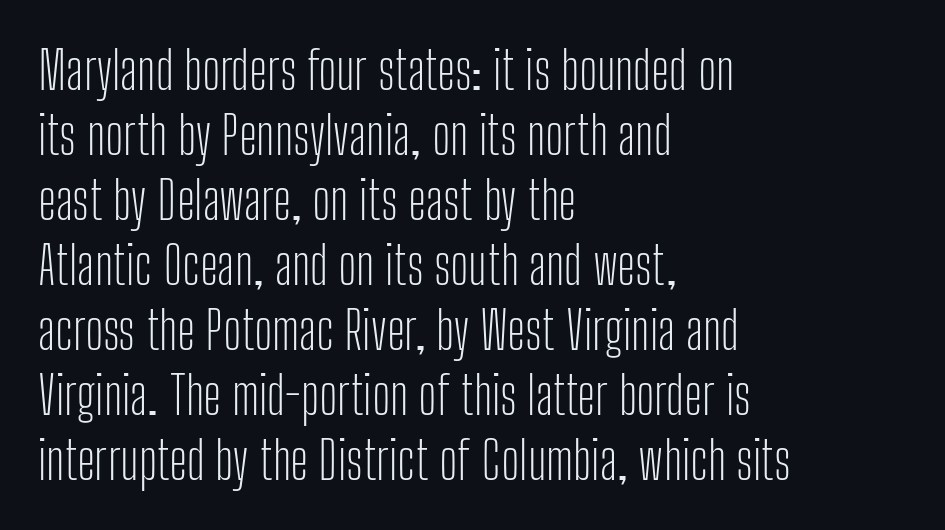
{"serif": "no", "italic": "no", "bold": "no", "weight": "light", "width": "condensed", "stroke_contrast": "low", "x_height": "medium", "monospaced": "no", "underline": "no", "align": "left", "line_spacing": "normal", "line_spacing_ratio": 1.25, "letter_spacing": "normal", "letter_spacing_em": 0.0, "glyph_px": 52}
